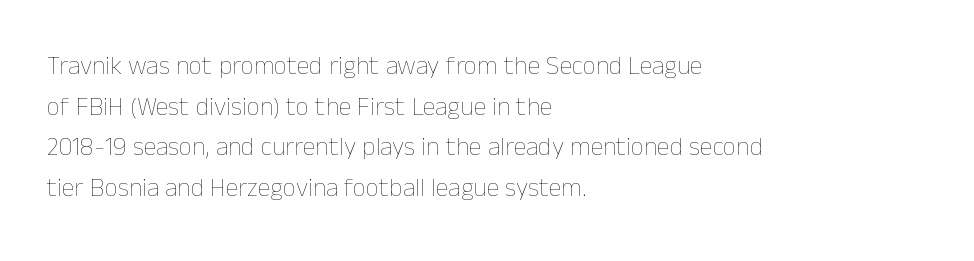
{"italic": "no", "bold": "no", "underline": "no", "align": "left", "line_spacing": "normal", "line_spacing_ratio": 1.56, "letter_spacing": "normal", "letter_spacing_em": 0.0, "glyph_px": 26}
